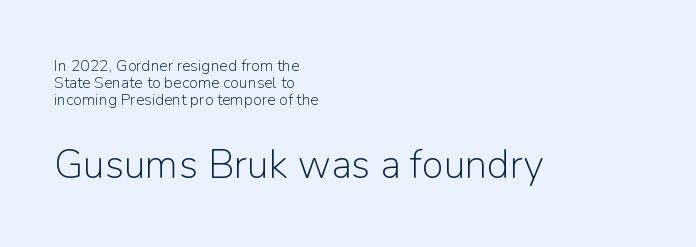
Q: Is the text bold? A: No.
Q: Is the text italic (slanted)? A: No, it is upright.
Q: Is the typeface a serif or a sans-serif typeface? A: Sans-serif.
Q: Is the text underlined? A: No.
Q: How is the paragraph aligned? A: Left-aligned.
Q: Is the spacing between letters normal or unusually wide? A: Normal.
Q: Is the spacing between lines tight, normal or loose? A: Tight.
Q: Which block of text is set in a larger size, the first (top) or the second (bottom)? A: The second (bottom) one.
Q: Width (condensed, normal, or wide)? A: Normal.
Q: Stroke contrast? A: Low.
Q: x-height? A: Medium.
Q: Monospaced? A: No.
